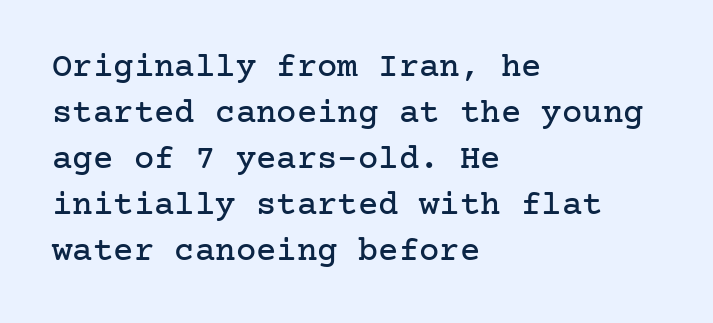
Whoever set this chose a conventional vertical rhythm. Examine the stroke ends and you'll spot serifs. The ragged edge is on the right, which tells us the setting is flush left. The typography opts for an upright posture over an oblique one.
